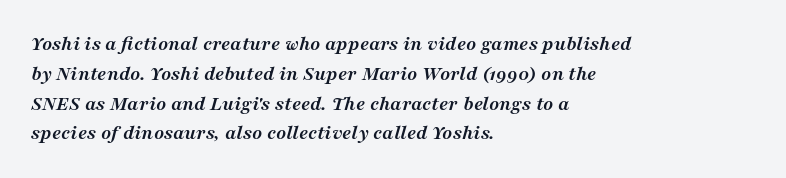
The image shows 21 px bold type, italic (leaning right); set left-aligned, normal line spacing (1.42x), normal letter spacing, not underlined.
